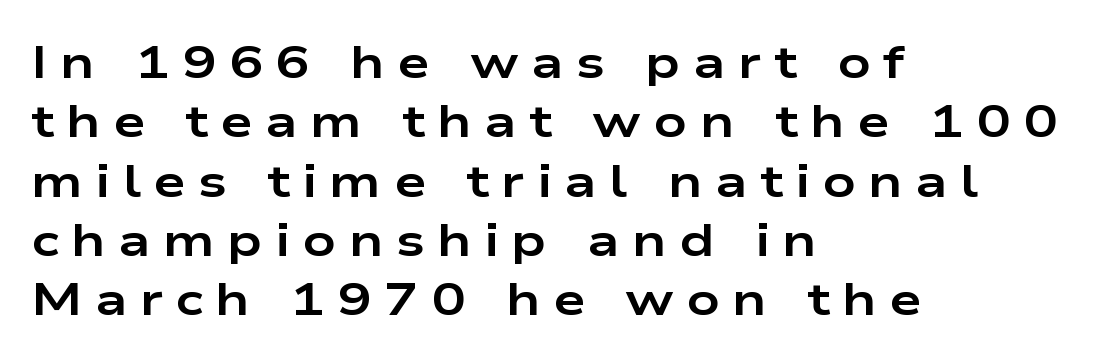
Q: Is the text bold? A: Yes.
Q: Is the text italic (slanted)? A: No, it is upright.
Q: Is the typeface a serif or a sans-serif typeface? A: Sans-serif.
Q: Is the text underlined? A: No.
Q: How is the paragraph aligned? A: Left-aligned.
Q: Is the spacing between letters normal or unusually wide? A: Unusually wide.
Q: Is the spacing between lines tight, normal or loose? A: Normal.
Q: Width (condensed, normal, or wide)? A: Wide.
Q: Stroke contrast? A: Low.
Q: x-height? A: Medium.
Q: Monospaced? A: No.
